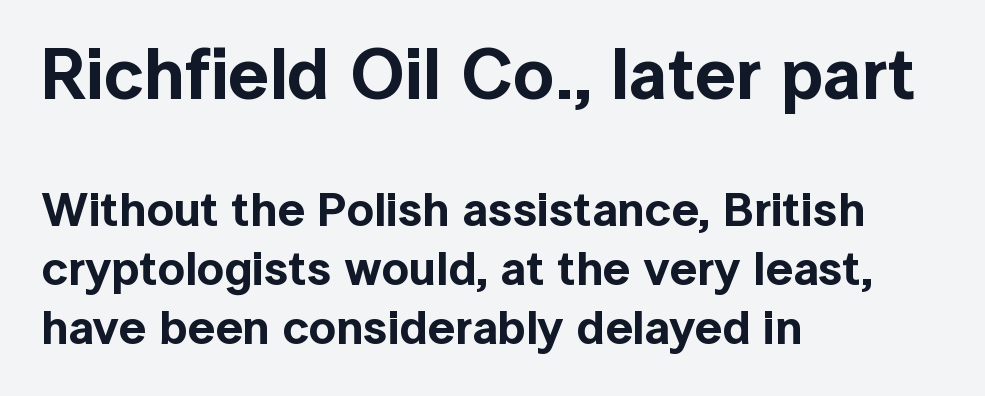
Q: Is the text italic (slanted)? A: No, it is upright.
Q: Is the typeface a serif or a sans-serif typeface? A: Sans-serif.
Q: Is the text underlined? A: No.
Q: How is the paragraph aligned? A: Left-aligned.
Q: Is the spacing between letters normal or unusually wide? A: Normal.
Q: Which block of text is set in a larger size, the first (top) or the second (bottom)? A: The first (top) one.
Q: Width (condensed, normal, or wide)? A: Normal.
Q: x-height? A: Medium.
Q: Monospaced? A: No.
